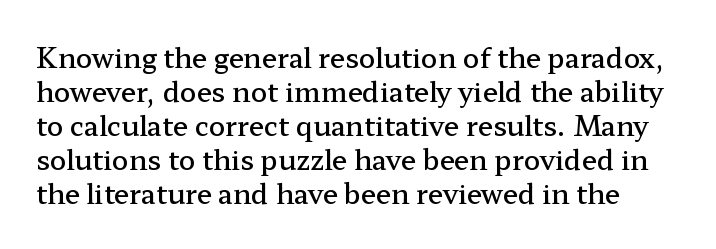
A somewhat darkened texture: the type is semibold rather than bold. Each word holds together tightly as a unit, with standard inter-letter gaps. Normally led — the rows are evenly, conventionally spaced. Designer's note — italics off, roman on. A clean baseline with only descenders dipping below it.
